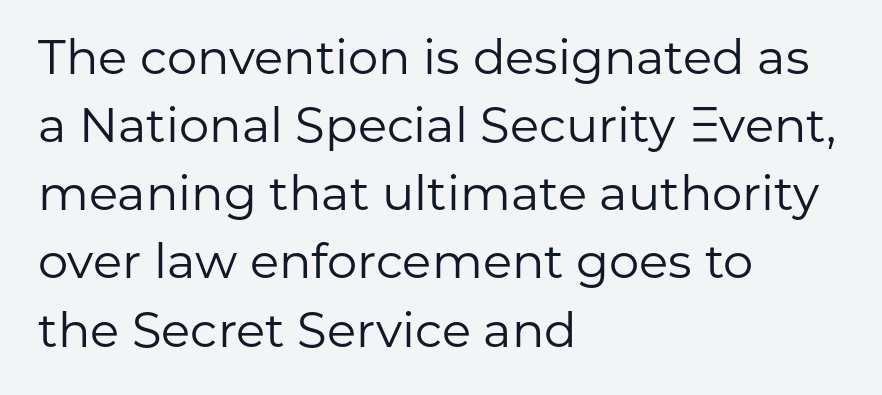
The image shows 48 px regular-weight sans-serif type, upright; set left-aligned, normal line spacing (1.42x), normal letter spacing, not underlined; low stroke contrast and a medium x-height.
